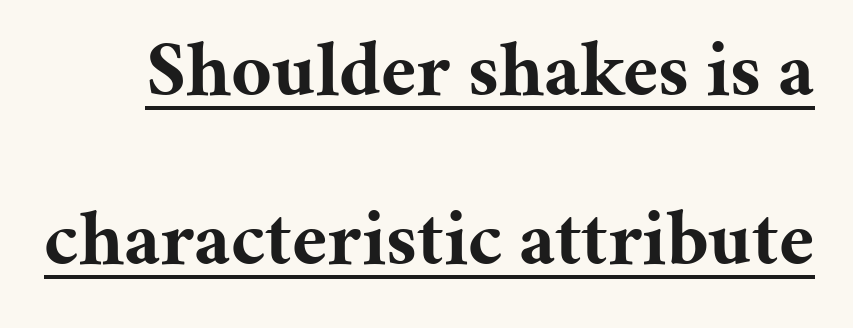
The image shows 79 px bold serif type, upright; set loose line spacing (2.14x), normal letter spacing, underlined; medium stroke contrast and a medium x-height.
